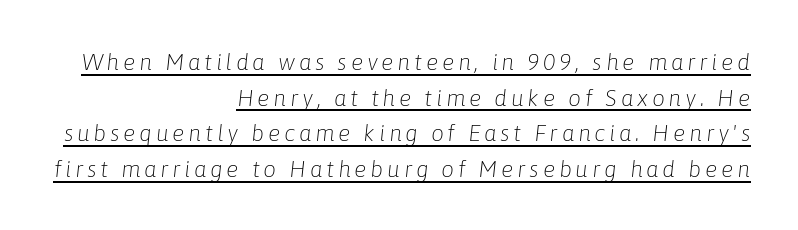
The image shows 23 px text type, italic (leaning right); set right-aligned, normal line spacing (1.55x), underlined.
